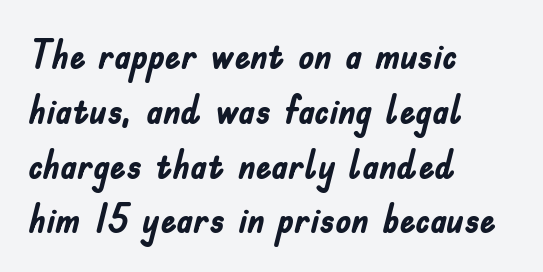
In terms of letterform style, serifs are entirely absent. Pretty heavy lettering here — definitely bold. A typesetter would call this zero additional tracking. Horizontal alignment here is leftward, the default for most running prose.
